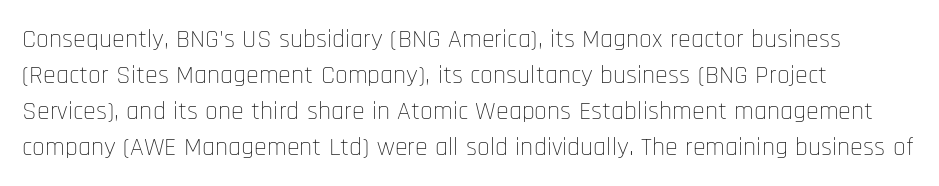
The characters are drawn with everyday or finer stroke widths. Line beginnings align vertically; line endings do not. Rule under the text: the space is simply empty. Words appear dense and cohesive because spacing is normal. Whoever set this chose a conventional vertical rhythm. Rendered with straight, roman letterforms.
